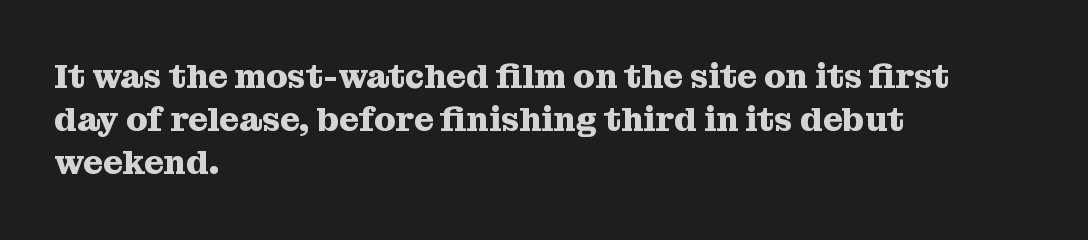
Descender tails drop into unmarked territory. Alignment: flush left. Small tapered or slab feet sit at the stroke ends, so this counts as serif. Regular leading.
